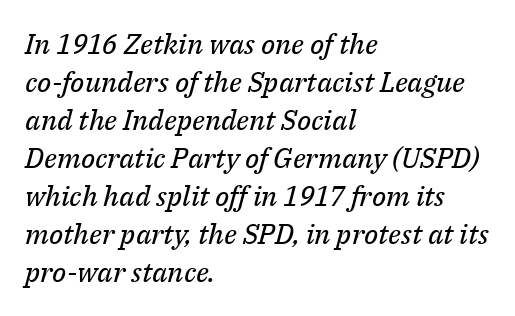
The font is comparable to plain body text, perhaps lighter. Words float on clear page, feet unadorned. A typesetter would call this leading conventional body-copy spacing. Think of a printed novel: that variable character pitch is what you see here.
